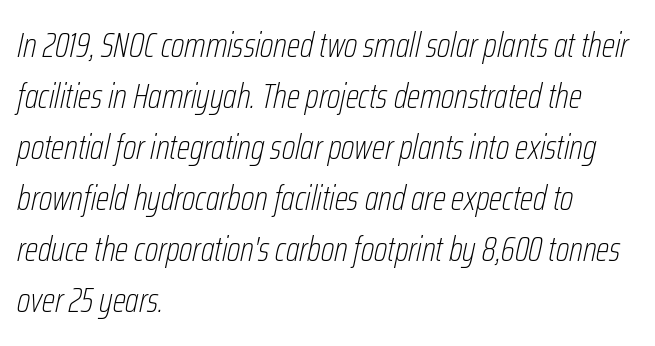
The image shows 35 px thin, condensed type, italic (leaning right); set left-aligned, normal line spacing (1.46x), normal letter spacing, not underlined; low stroke contrast and a medium x-height.
